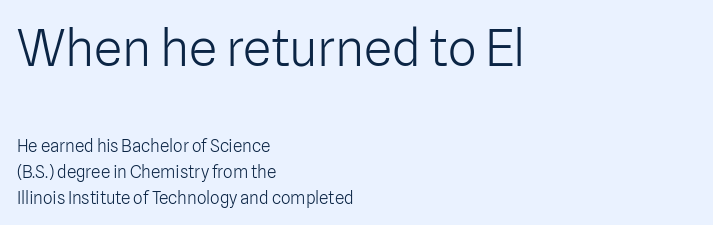
The image shows 51 px light sans-serif type, upright; set left-aligned, normal line spacing (1.52x), normal letter spacing, not underlined; the first (top) block is 3.0x larger; low stroke contrast and a medium x-height.
